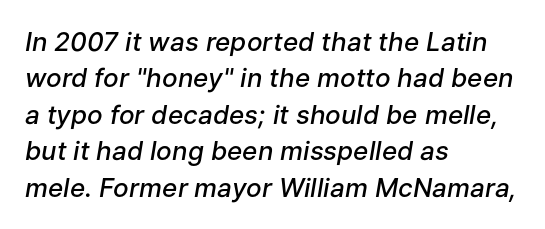
Q: Is the text bold? A: Semi-bold.
Q: Is the text italic (slanted)? A: Yes, it leans right by about 9 degrees.
Q: Is the text underlined? A: No.
Q: How is the paragraph aligned? A: Left-aligned.
Q: Is the spacing between letters normal or unusually wide? A: Normal.
Q: Is the spacing between lines tight, normal or loose? A: Normal.
